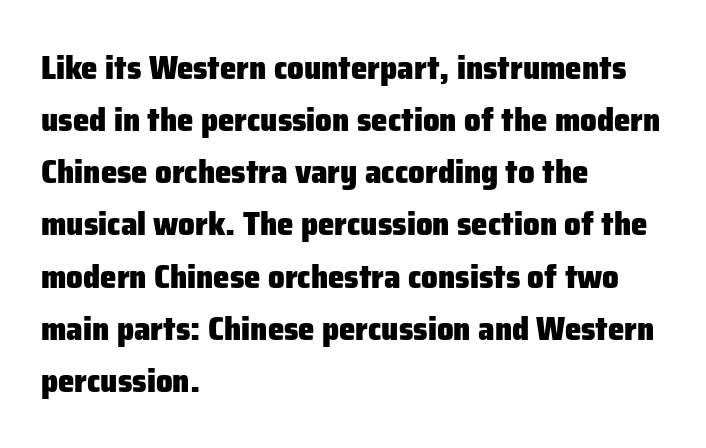
{"serif": "no", "italic": "no", "bold": "yes", "weight": "heavy", "width": "normal", "stroke_contrast": "low", "x_height": "medium", "monospaced": "no", "underline": "no", "align": "left", "line_spacing": "normal", "line_spacing_ratio": 1.58, "letter_spacing": "normal", "letter_spacing_em": 0.0, "glyph_px": 33}
